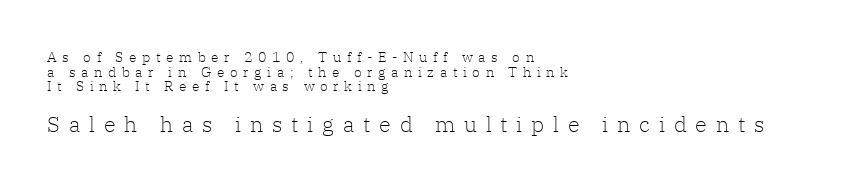
Q: Is the text bold? A: No.
Q: Is the text italic (slanted)? A: No, it is upright.
Q: Is the text underlined? A: No.
Q: How is the paragraph aligned? A: Left-aligned.
Q: Is the spacing between letters normal or unusually wide? A: Unusually wide.
Q: Is the spacing between lines tight, normal or loose? A: Tight.
Q: Which block of text is set in a larger size, the first (top) or the second (bottom)? A: The second (bottom) one.
